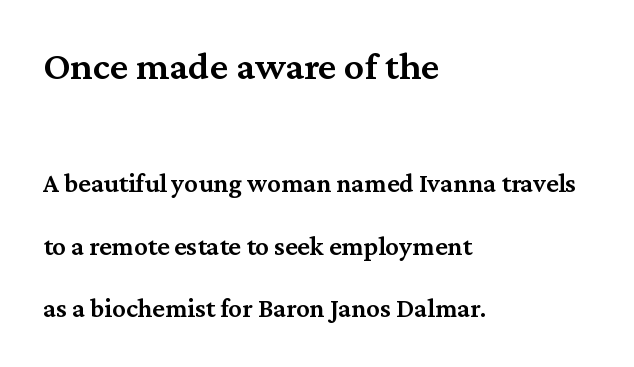
{"serif": "yes", "italic": "no", "bold": "semi", "weight": "semibold", "width": "normal", "stroke_contrast": "medium", "x_height": "medium", "monospaced": "no", "underline": "no", "align": "left", "line_spacing": "loose", "line_spacing_ratio": 2.31, "letter_spacing": "normal", "letter_spacing_em": 0.0, "larger_block": "first", "size_ratio": 1.48, "glyph_px": 40}
